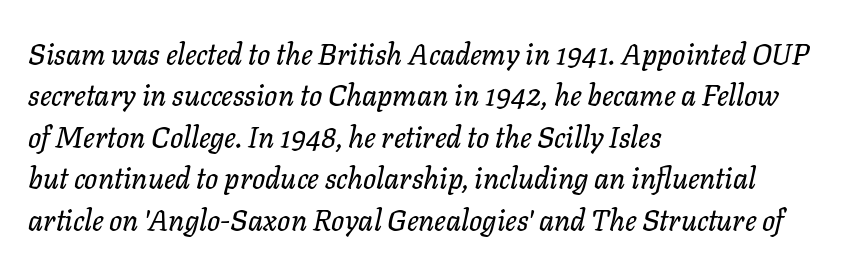
The compositor pushed each line to the left boundary. Glyph-to-glyph distance matches everyday printed text. The glyphs look as if they've been sheared to an angle. A bare baseline throughout the passage.
